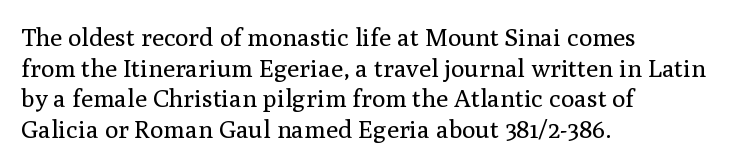
The letters look calm and open, with moderate or lighter stems. Descenders are the only things crossing below the line. Left-aligned paragraph, ragged on the right. Short note: letters normally spaced.
